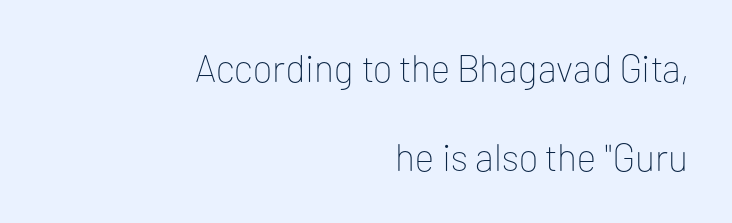
Standard letterfit; no display-style spreading of the glyphs. This sample is right-justified, so line beginnings fall wherever the words allow. The letters carry no serifs — their stems end cleanly without finishing strokes. The weight tops out at a normal text grade. Bare-footed words on every line.
